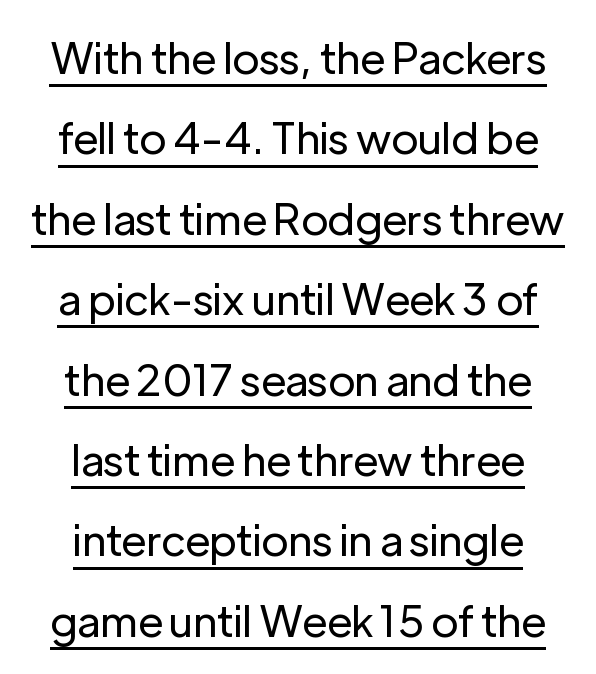
Here the designer chose a conventional face with non-uniform glyph widths. The lettering holds an erect, upright posture throughout. The letters look calm and open, with moderate or lighter stems. The line texture is even and compact thanks to regular tracking.
